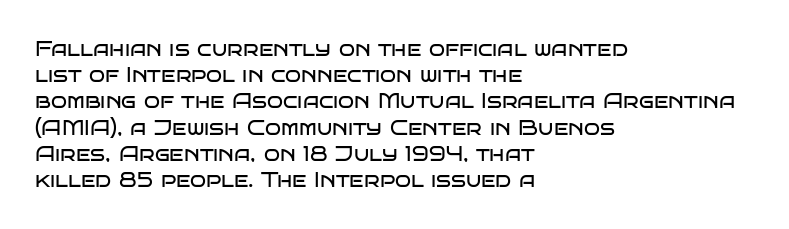
Does extra space separate the letters? No, they use regular spacing. Layout note: lines flush left. The area under the type is left untouched. This reads as an unemphasized weight, regular at the heaviest. This is roman type, the default non-slanted kind. Vertical spacing — default.
